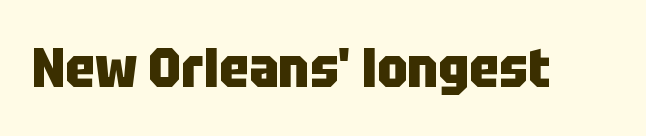
{"serif": "no", "italic": "no", "bold": "yes", "weight": "heavy", "width": "condensed", "stroke_contrast": "low", "x_height": "large", "monospaced": "no", "underline": "no", "letter_spacing": "normal", "letter_spacing_em": 0.0, "glyph_px": 55}
